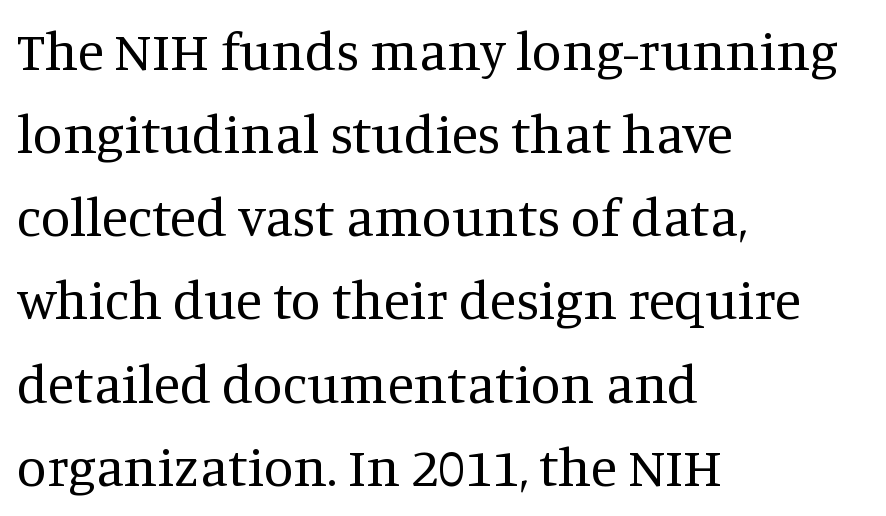
Q: Is the text bold? A: No.
Q: Is the text italic (slanted)? A: No, it is upright.
Q: Is the typeface a serif or a sans-serif typeface? A: Serif.
Q: Is the text underlined? A: No.
Q: How is the paragraph aligned? A: Left-aligned.
Q: Is the spacing between letters normal or unusually wide? A: Normal.
Q: Is the spacing between lines tight, normal or loose? A: Normal.
Q: Width (condensed, normal, or wide)? A: Normal.
Q: Stroke contrast? A: Medium.
Q: x-height? A: Large.
Q: Monospaced? A: No.
